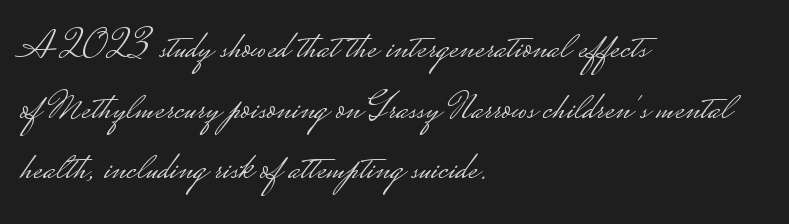
The image shows 41 px light, wide sans-serif type; set left-aligned, normal line spacing (1.48x), normal letter spacing, not underlined; low stroke contrast.
